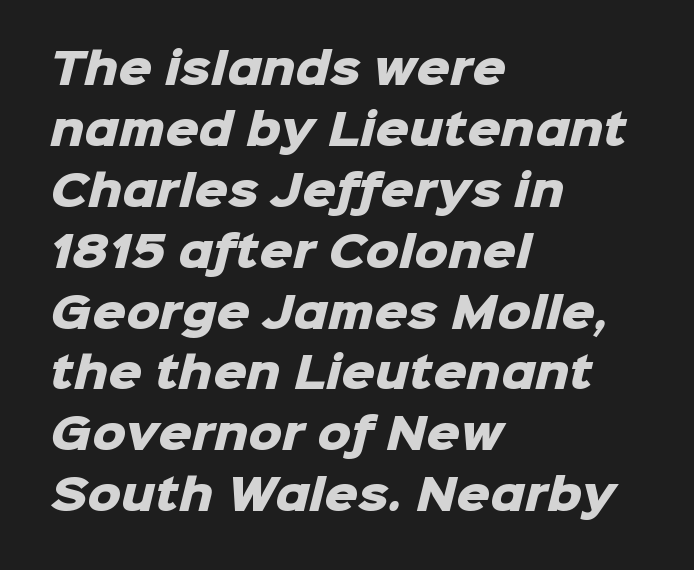
{"serif": "no", "bold": "yes", "weight": "heavy", "width": "normal", "stroke_contrast": "low", "x_height": "medium", "monospaced": "no", "underline": "no", "align": "left", "line_spacing": "normal", "line_spacing_ratio": 1.45, "letter_spacing": "normal", "letter_spacing_em": 0.0, "glyph_px": 42}
